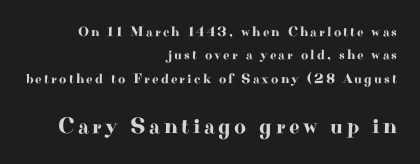
{"italic": "no", "underline": "no", "align": "right", "line_spacing": "normal", "line_spacing_ratio": 1.67, "larger_block": "second", "size_ratio": 1.64, "glyph_px": 23}
